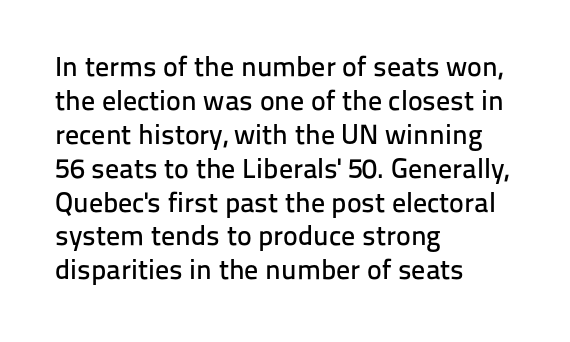
The image shows 28 px sans-serif type, upright; set left-aligned, line spacing 1.21x, normal letter spacing, not underlined; low stroke contrast and a medium x-height.
